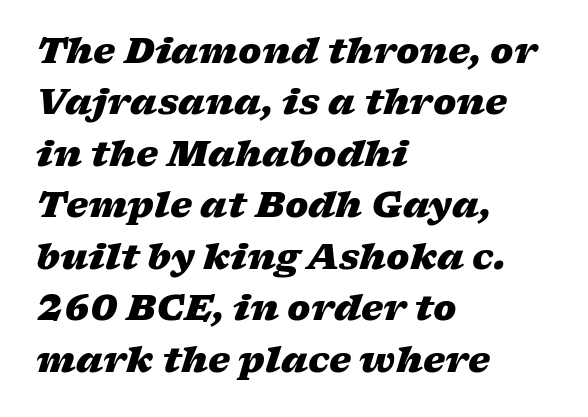
Whoever set this chose a conventional vertical rhythm. Honestly, there is no underline to notice here at all. Set as a true bold cut, around the 700 mark. Yep, that's italic — everything's leaning. Here the designer chose a conventional face with non-uniform glyph widths. Left-aligned paragraph, ragged on the right.
